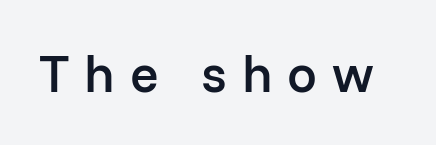
The image shows 53 px semibold sans-serif type, upright; set unusually wide letter spacing (+0.28 em), not underlined; low stroke contrast and a medium x-height.
